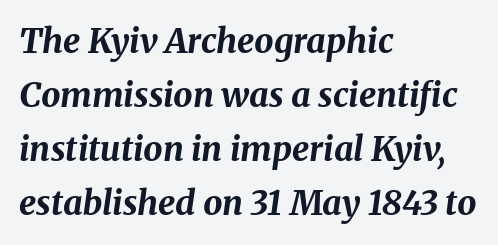
The image shows 34 px bold type, italic (leaning right); set left-aligned, normal line spacing (1.59x), normal letter spacing, not underlined; medium stroke contrast and a medium x-height.
